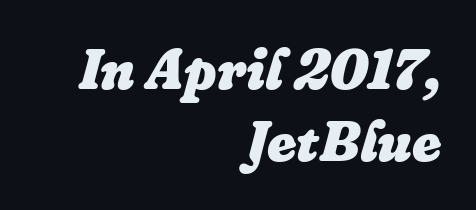
Q: Is the text bold? A: Yes.
Q: Is the text italic (slanted)? A: Yes, it leans right by about 16 degrees.
Q: Is the text underlined? A: No.
Q: How is the paragraph aligned? A: Right-aligned.
Q: Is the spacing between letters normal or unusually wide? A: Normal.
Q: Is the spacing between lines tight, normal or loose? A: Normal.
Q: Width (condensed, normal, or wide)? A: Normal.
Q: Stroke contrast? A: Low.
Q: x-height? A: Medium.
Q: Monospaced? A: No.
